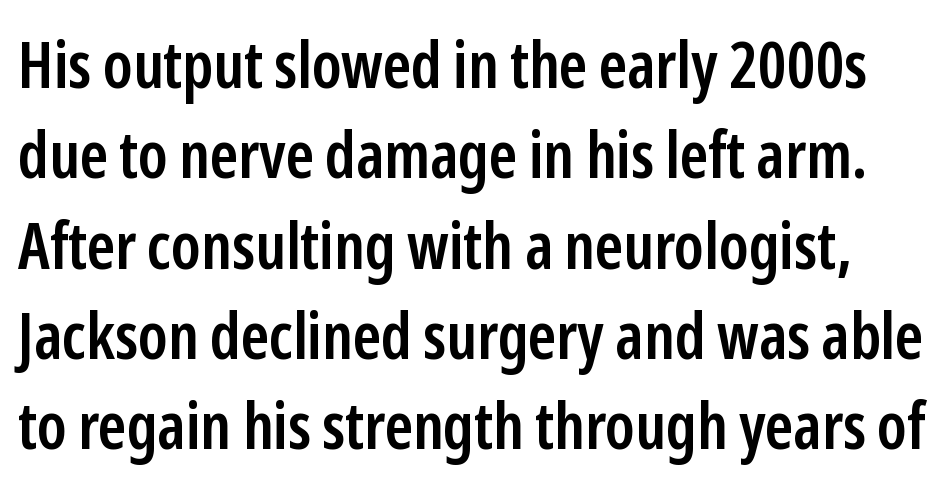
The image shows 65 px semibold, condensed sans-serif type, upright; set normal line spacing (1.39x), normal letter spacing, not underlined; low stroke contrast and a medium x-height.
